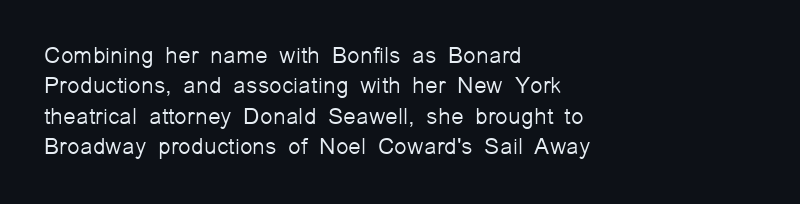
The space directly below the letters is spotless. Caption: standard tracking, unaltered. Vertically, the passage feels balanced, rows spaced as you'd expect. Does the lettering tilt? It doesn't — this is upright.
